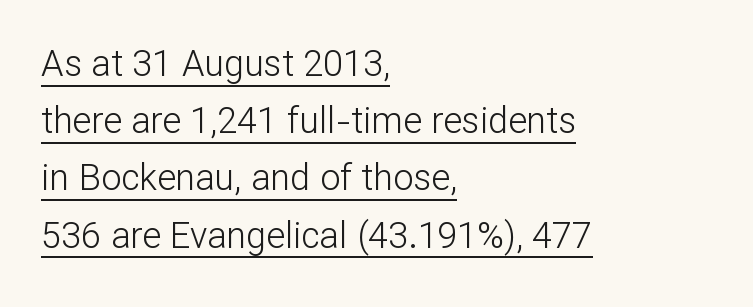
{"serif": "no", "italic": "no", "bold": "no", "weight": "light", "width": "normal", "stroke_contrast": "low", "x_height": "medium", "monospaced": "no", "underline": "yes", "align": "left", "line_spacing": "normal", "line_spacing_ratio": 1.59, "letter_spacing": "normal", "letter_spacing_em": 0.0, "glyph_px": 36}
